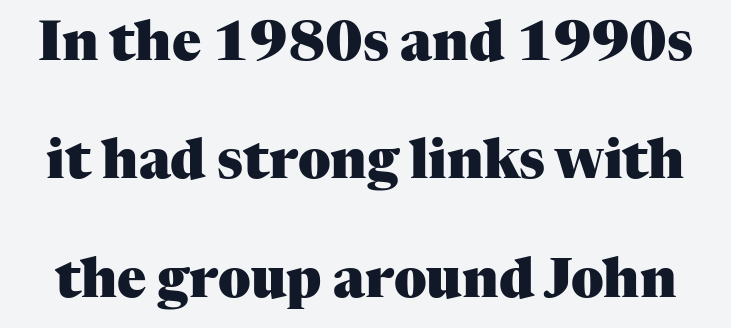
The rendering uses natural spacing where letterforms have individual widths. A serif font was chosen for this passage. Stroke thickness is high; the sample reads as a true bold. Line spacing here is loose. Just letters on the line, the space beneath them empty. Does extra space separate the letters? No, they use regular spacing.
